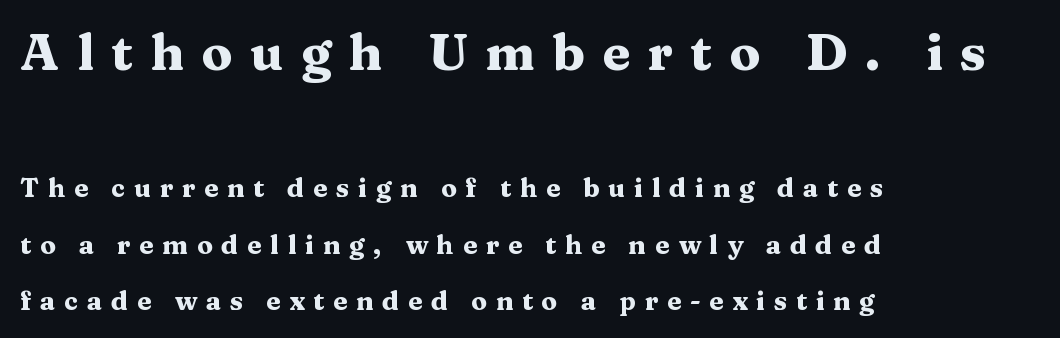
Q: Is the text bold? A: Yes.
Q: Is the text italic (slanted)? A: No, it is upright.
Q: Is the typeface a serif or a sans-serif typeface? A: Serif.
Q: Is the text underlined? A: No.
Q: How is the paragraph aligned? A: Left-aligned.
Q: Is the spacing between letters normal or unusually wide? A: Unusually wide.
Q: Is the spacing between lines tight, normal or loose? A: Loose.
Q: Which block of text is set in a larger size, the first (top) or the second (bottom)? A: The first (top) one.
Q: Width (condensed, normal, or wide)? A: Wide.
Q: Stroke contrast? A: Medium.
Q: x-height? A: Medium.
Q: Monospaced? A: No.
